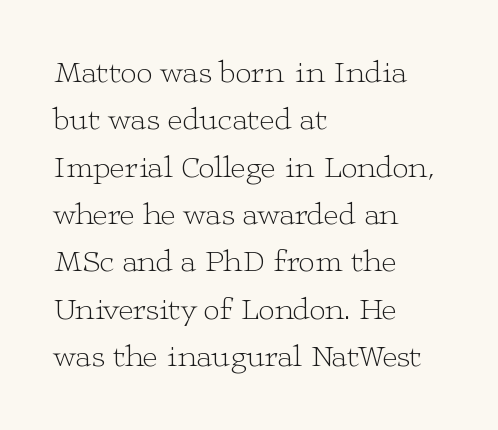
Q: Is the text bold? A: No.
Q: Is the text italic (slanted)? A: No, it is upright.
Q: Is the typeface a serif or a sans-serif typeface? A: Serif.
Q: Is the text underlined? A: No.
Q: How is the paragraph aligned? A: Left-aligned.
Q: Is the spacing between letters normal or unusually wide? A: Normal.
Q: Is the spacing between lines tight, normal or loose? A: Normal.
Q: Width (condensed, normal, or wide)? A: Wide.
Q: Stroke contrast? A: Low.
Q: x-height? A: Medium.
Q: Monospaced? A: No.
